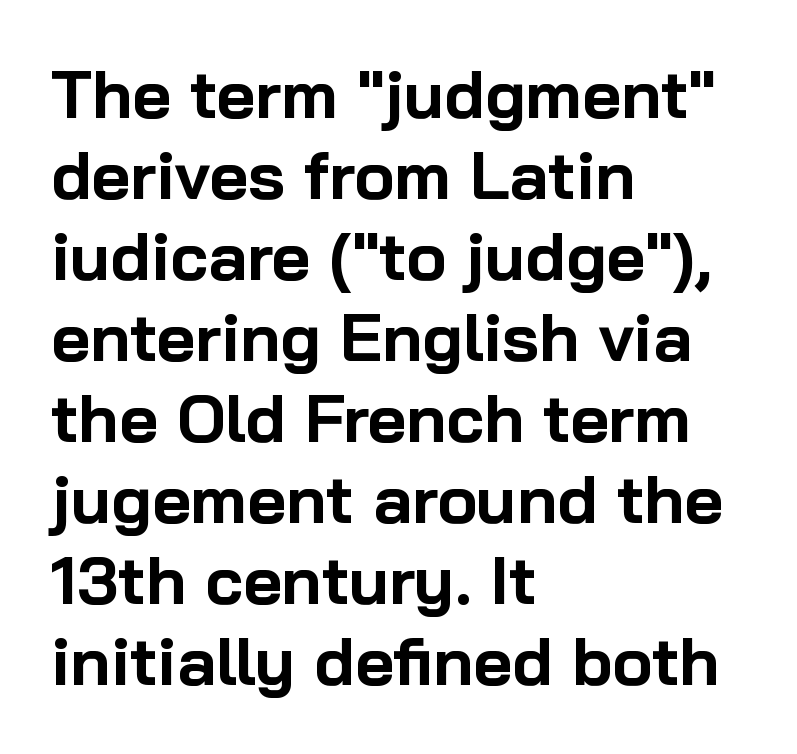
The image shows 67 px bold sans-serif type, upright; set left-aligned, line spacing 1.21x, normal letter spacing, not underlined; low stroke contrast and a medium x-height.
